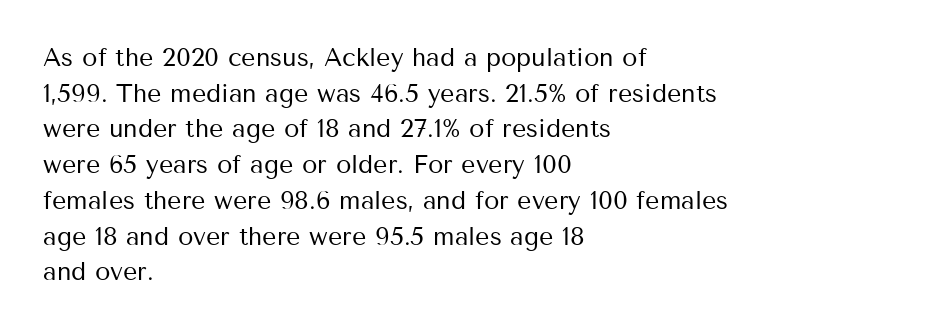
Q: Is the text bold? A: No.
Q: Is the text italic (slanted)? A: No, it is upright.
Q: Is the text underlined? A: No.
Q: How is the paragraph aligned? A: Left-aligned.
Q: Is the spacing between letters normal or unusually wide? A: Normal.
Q: Is the spacing between lines tight, normal or loose? A: Normal.
